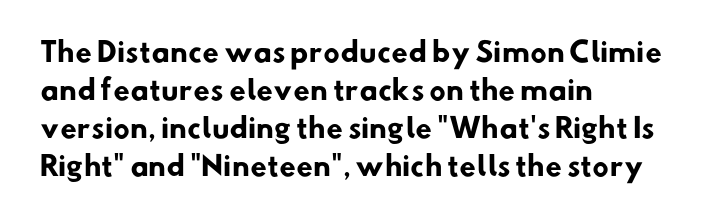
{"bold": "yes", "underline": "no", "align": "left", "line_spacing": "normal", "line_spacing_ratio": 1.41, "letter_spacing": "normal", "letter_spacing_em": 0.0, "glyph_px": 27}
